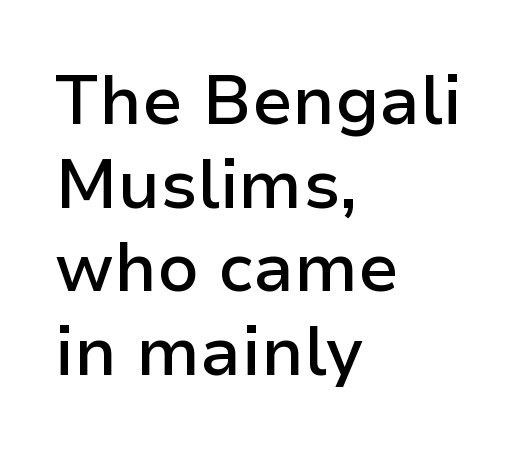
{"serif": "no", "italic": "no", "bold": "semi", "weight": "semibold", "width": "normal", "stroke_contrast": "low", "x_height": "medium", "monospaced": "no", "underline": "no", "align": "left", "line_spacing_ratio": 1.23, "letter_spacing": "normal", "letter_spacing_em": 0.0, "glyph_px": 68}
